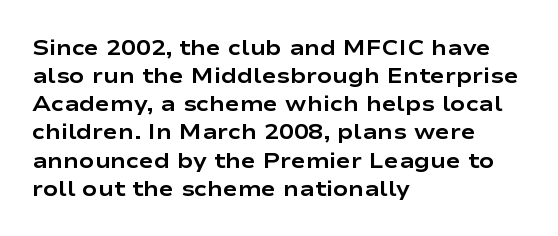
The passage is arranged the way most books set body copy — flush left. No word sits above an underline. Nobody touched the tracking dial on this one. Stroke thickness is high; the sample reads as a true bold.
